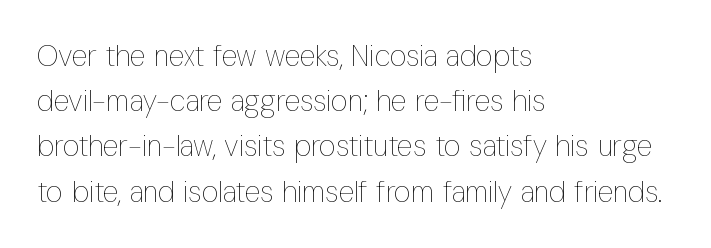
Q: Is the text bold? A: No.
Q: Is the text italic (slanted)? A: No, it is upright.
Q: Is the text underlined? A: No.
Q: How is the paragraph aligned? A: Left-aligned.
Q: Is the spacing between letters normal or unusually wide? A: Normal.
Q: Is the spacing between lines tight, normal or loose? A: Normal.
Q: Width (condensed, normal, or wide)? A: Condensed.
Q: Stroke contrast? A: Low.
Q: x-height? A: Medium.
Q: Monospaced? A: No.
